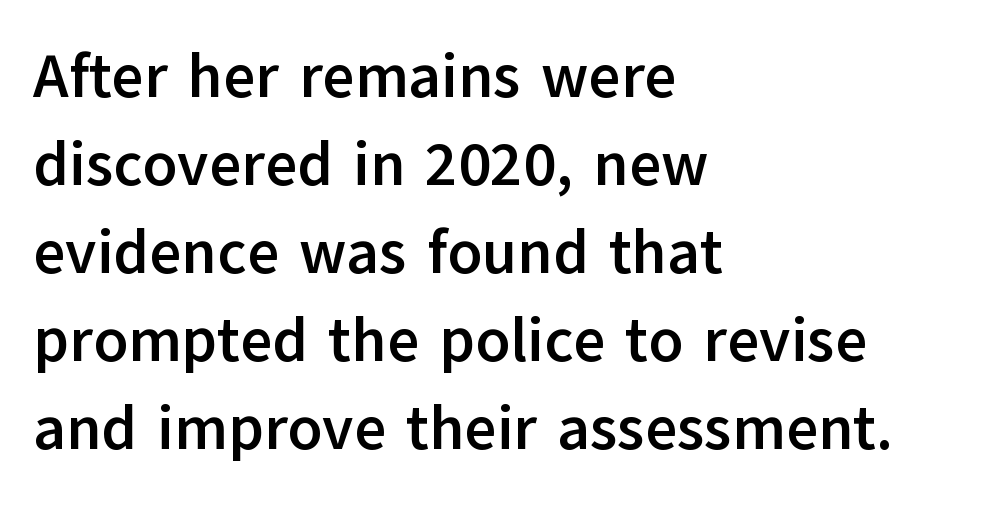
The image shows 62 px semibold sans-serif type, upright; set left-aligned, normal line spacing (1.42x), normal letter spacing, not underlined; low stroke contrast and a medium x-height.
